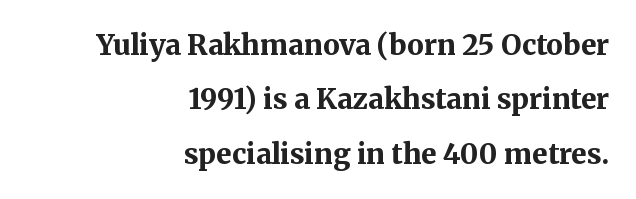
The passage shown is not underscored anywhere. Do the letters lean? They stand straight. Is this a sans? No — the strokes have serifs. Observe the ordinary spacing: letters are neighbours, not strangers.
